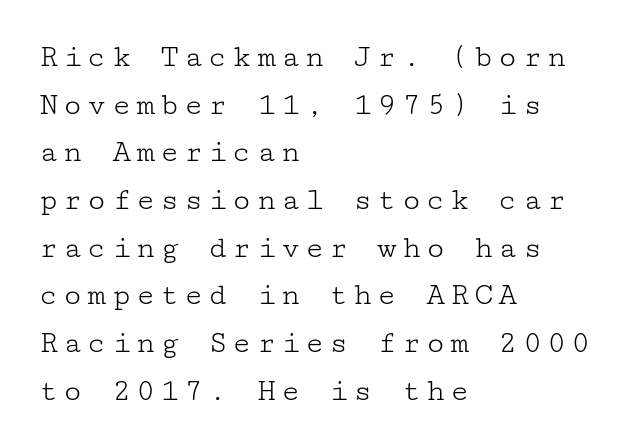
Q: Is the text bold? A: No.
Q: Is the text italic (slanted)? A: No, it is upright.
Q: Is the typeface a serif or a sans-serif typeface? A: Serif.
Q: Is the text underlined? A: No.
Q: How is the paragraph aligned? A: Left-aligned.
Q: Is the spacing between lines tight, normal or loose? A: Normal.
Q: Width (condensed, normal, or wide)? A: Wide.
Q: Stroke contrast? A: Low.
Q: x-height? A: Medium.
